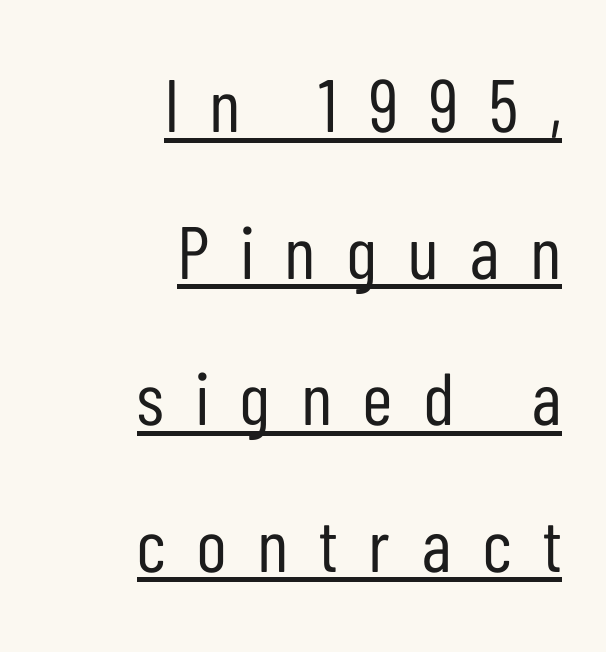
Each letter's strokes conclude bluntly, with no projecting serifs. Substantial extra tracking has been applied to these lines. Line endings align vertically; line beginnings do not. The glyphs are accompanied by a horizontal stroke just below them. Think standard paragraph weight, or any step lighter than that.
